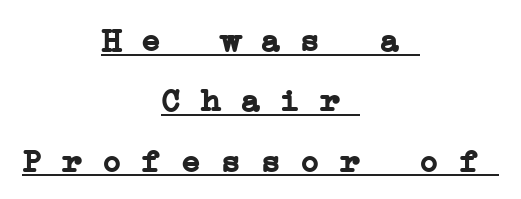
Q: Is the text bold? A: Yes.
Q: Is the typeface a serif or a sans-serif typeface? A: Serif.
Q: Is the text underlined? A: Yes.
Q: How is the paragraph aligned? A: Centered.
Q: Is the spacing between letters normal or unusually wide? A: Normal.
Q: Width (condensed, normal, or wide)? A: Wide.
Q: Stroke contrast? A: Low.
Q: x-height? A: Medium.
Q: Monospaced? A: Yes.
